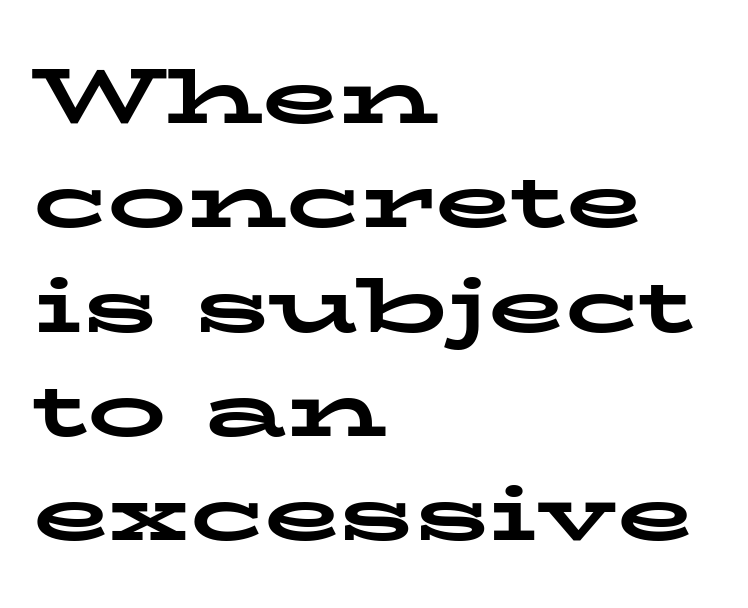
Q: Is the text bold? A: Yes.
Q: Is the text italic (slanted)? A: No, it is upright.
Q: Is the typeface a serif or a sans-serif typeface? A: Serif.
Q: Is the text underlined? A: No.
Q: How is the paragraph aligned? A: Left-aligned.
Q: Is the spacing between letters normal or unusually wide? A: Normal.
Q: Is the spacing between lines tight, normal or loose? A: Normal.
Q: Width (condensed, normal, or wide)? A: Wide.
Q: Stroke contrast? A: Low.
Q: x-height? A: Medium.
Q: Monospaced? A: No.
